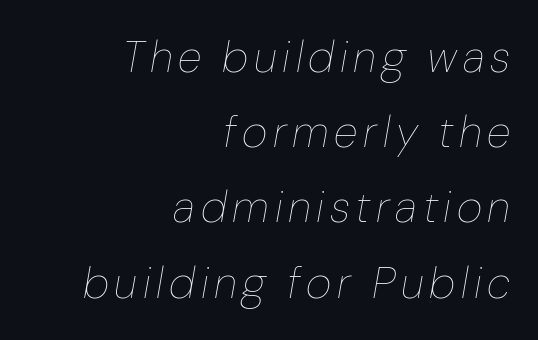
A flush-right, rag-left setting is used for this passage. Honestly, there is no underline to notice here at all. The passage shown is typed in a proportional face where columns would drift. Counters stay open thanks to moderate or lighter strokes. The passage shown leans; its letterforms are oblique.
